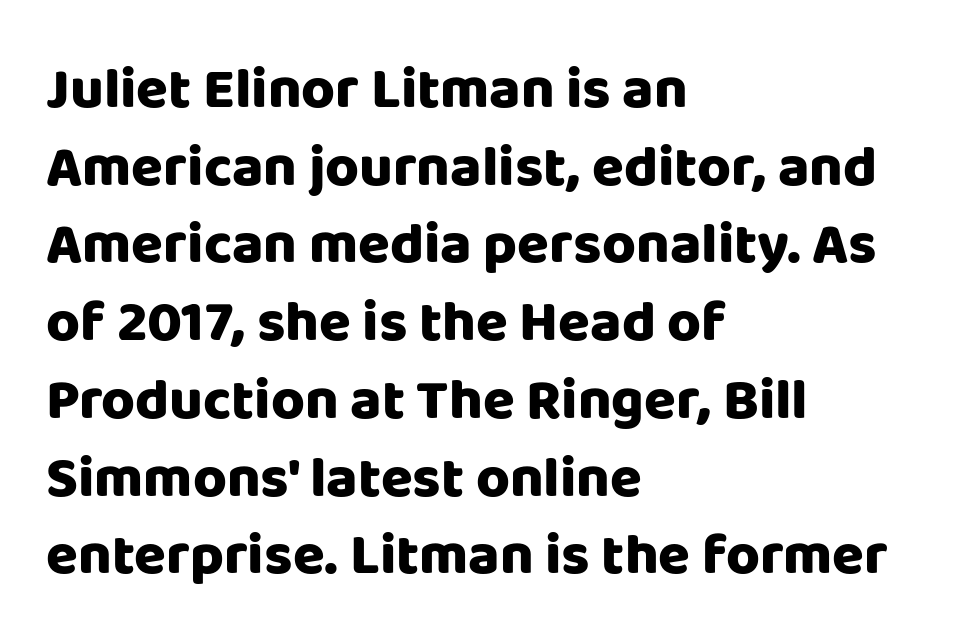
Q: Is the text bold? A: Yes.
Q: Is the text italic (slanted)? A: No, it is upright.
Q: Is the typeface a serif or a sans-serif typeface? A: Sans-serif.
Q: Is the text underlined? A: No.
Q: How is the paragraph aligned? A: Left-aligned.
Q: Is the spacing between letters normal or unusually wide? A: Normal.
Q: Is the spacing between lines tight, normal or loose? A: Normal.
Q: Width (condensed, normal, or wide)? A: Normal.
Q: Stroke contrast? A: Low.
Q: x-height? A: Large.
Q: Monospaced? A: No.
